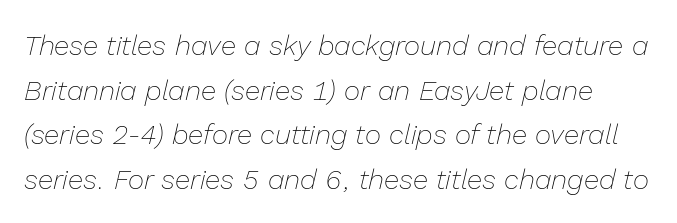
Short note: letters normally spaced. It's the slanting kind of type. The lines sit at an ordinary, default distance from one another. Underlining? Definitely not there.
